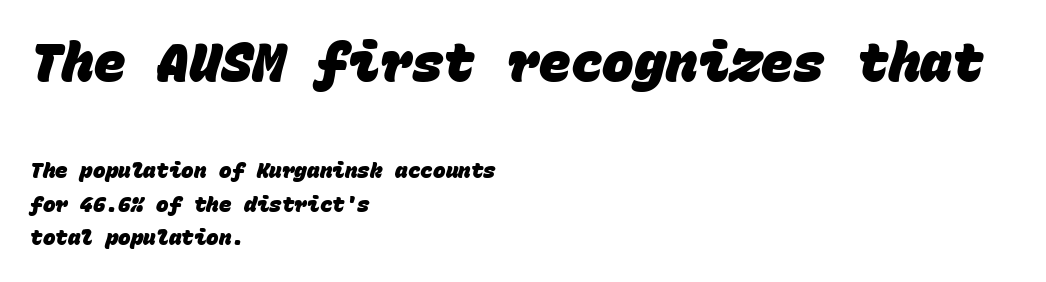
The type is set solid horizontally, with unmodified tracking. Short and long lines alike share a common starting point at left. No word sits above an underline. Size hierarchy here favors the leading block over the trailing one.
